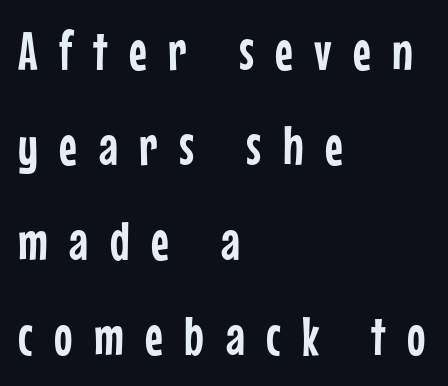
The image shows 55 px condensed sans-serif type, upright; set left-aligned, line spacing 1.73x, unusually wide letter spacing (+0.39 em), not underlined; low stroke contrast and a medium x-height.
